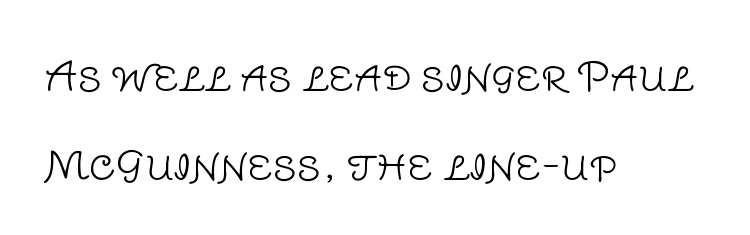
The foot of each line stays bare and open. Which margin do the lines hug? The left one — the right edge is uneven. The passage shown stacks its lines with a broad gap.
